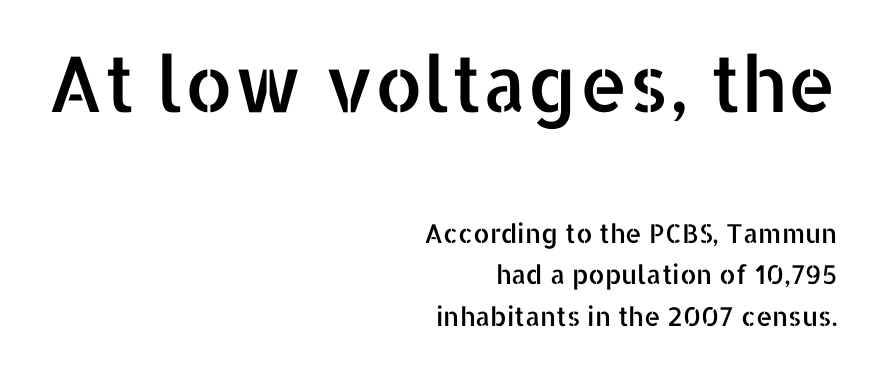
The image shows 77 px sans-serif type, upright; set right-aligned, normal line spacing (1.59x), normal letter spacing, not underlined; the first (top) block is 2.96x larger; low stroke contrast and a medium x-height.
